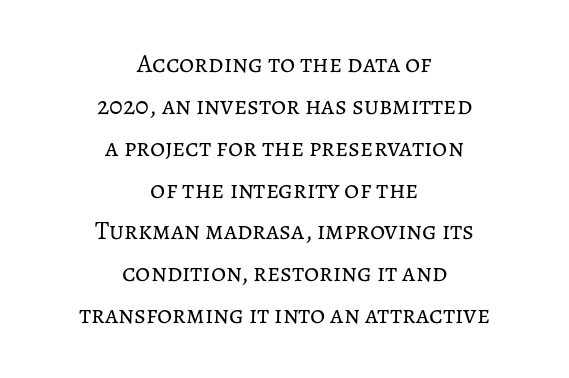
Q: Is the text bold? A: No.
Q: Is the text italic (slanted)? A: No, it is upright.
Q: Is the text underlined? A: No.
Q: How is the paragraph aligned? A: Centered.
Q: Is the spacing between letters normal or unusually wide? A: Normal.
Q: Is the spacing between lines tight, normal or loose? A: Normal.
